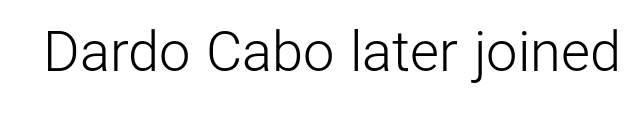
Each letter keeps its own natural width here, so spacing adapts to shape. Type style note: lacks serifs. Designer's note — italics off, roman on. This rendering leaves character spacing at its baseline value. The letters look calm and open, with moderate or lighter stems.
